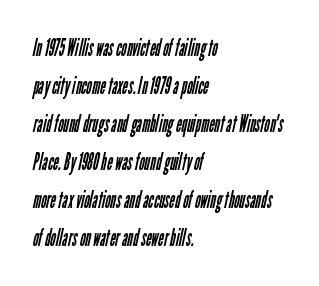
{"bold": "no", "underline": "no", "align": "left", "line_spacing": "normal", "line_spacing_ratio": 1.58, "letter_spacing": "normal", "letter_spacing_em": 0.0, "glyph_px": 24}
